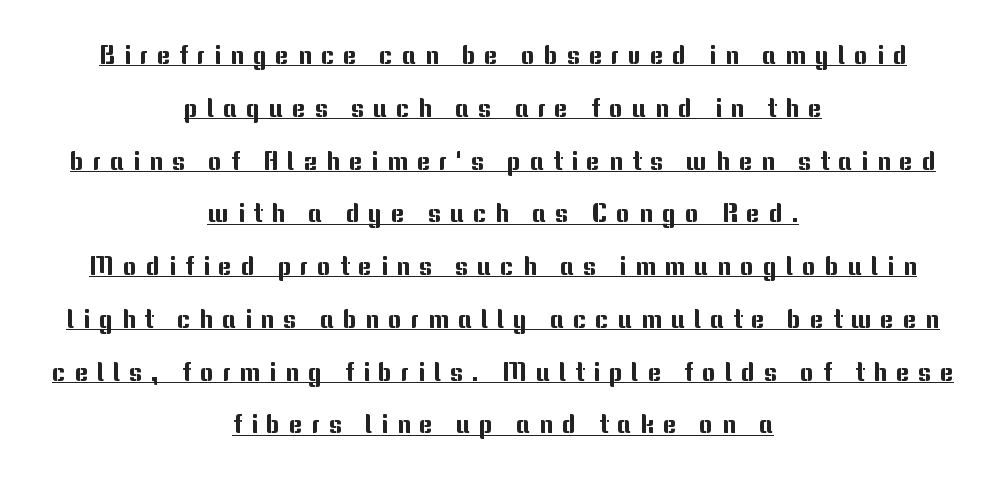
Q: Is the text italic (slanted)? A: No, it is upright.
Q: Is the text underlined? A: Yes.
Q: How is the paragraph aligned? A: Centered.
Q: Is the spacing between letters normal or unusually wide? A: Unusually wide.
Q: Is the spacing between lines tight, normal or loose? A: Loose.
